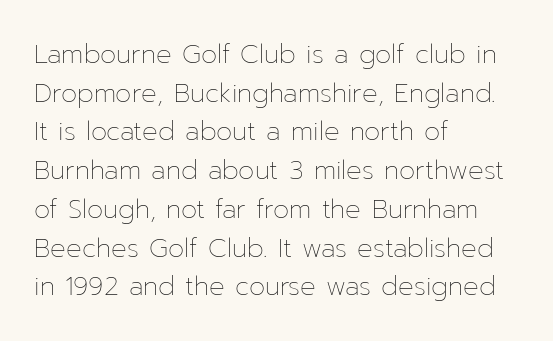
{"italic": "no", "bold": "no", "underline": "no", "align": "left", "line_spacing": "normal", "line_spacing_ratio": 1.49, "letter_spacing": "normal", "letter_spacing_em": 0.0, "glyph_px": 26}
